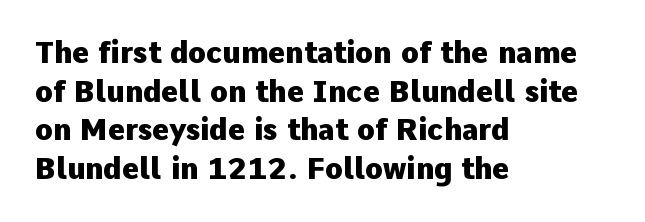
Only glyphs here, with clear space below each row. Between one letter and the next there's only the usual sliver of space. Notice how the stems are strictly vertical — no italics here. Is the block centered? No — it sits flush against the left margin. How heavy is the stroke? Heavy — this is a bold. The line-height multiplier appears to be the usual default.
